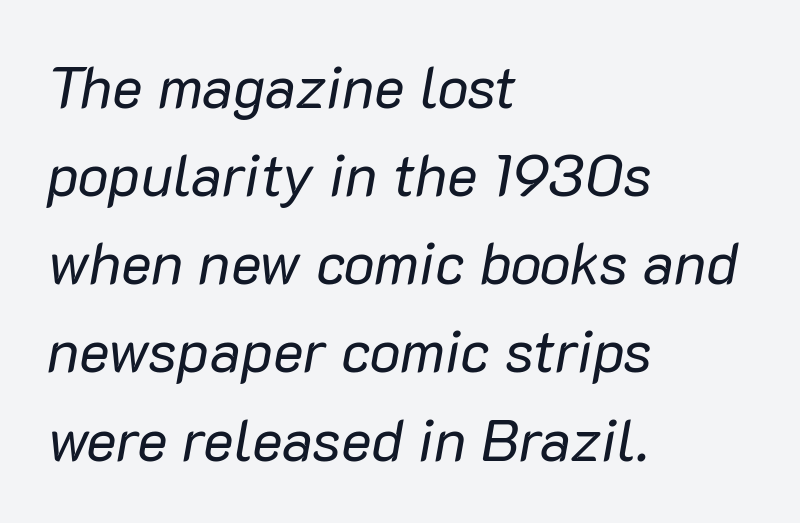
The letterforms sit shoulder to shoulder at normal distance. Do the characters align in a grid? No, the font is proportional. Quick note: italic. In CSS terms this would be text-align: left. In terms of leading, this rendering sits right in the middle.
